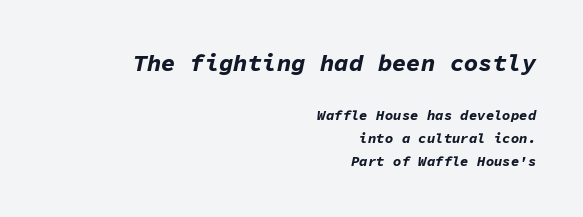
The image shows 24 px bold type, italic (leaning right); set right-aligned, normal line spacing (1.65x), normal letter spacing, not underlined; the first (top) block is 1.71x larger.
